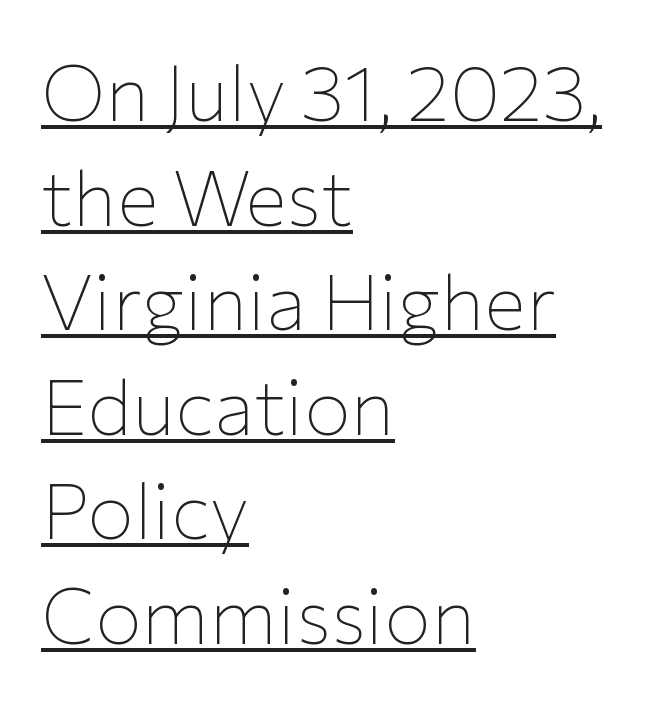
The image shows 78 px thin sans-serif type, upright; set left-aligned, normal line spacing (1.34x), normal letter spacing, underlined; low stroke contrast and a medium x-height.
